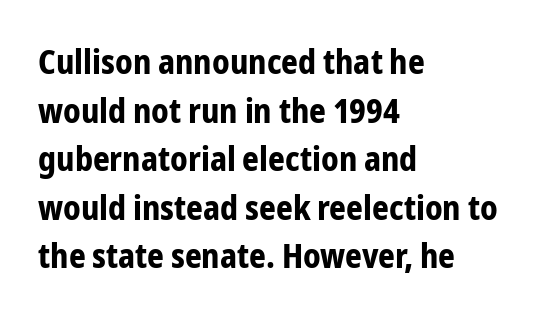
Bare-footed words on every line. Set as a true bold cut, around the 700 mark. This rendering employs a face without finishing strokes, i.e., a sans-serif. The face used here is rendered with its standard letterfit.
